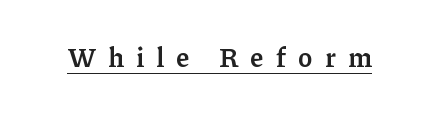
Tall strokes in this sample are plumb rather than angled. Loose tracking; the words dissolve into strings of separated letters. This sample carries an underscore along the baseline area. These lines carry some extra weight — a demibold, not a full bold.
